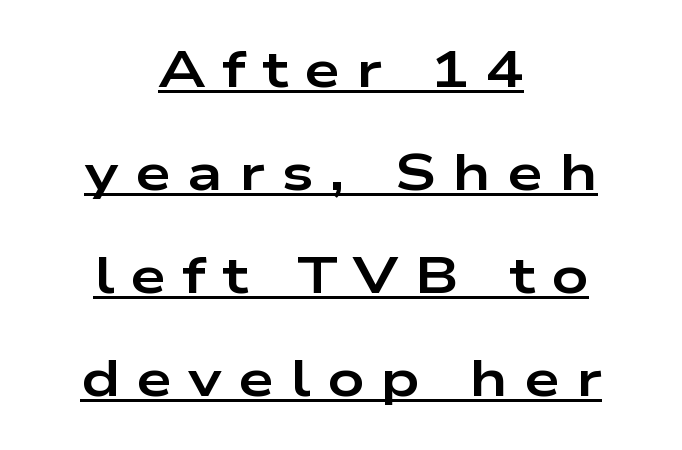
The image shows 51 px bold, wide sans-serif type, upright; set centered, loose line spacing (2.02x), unusually wide letter spacing (+0.32 em), underlined; low stroke contrast and a medium x-height.
